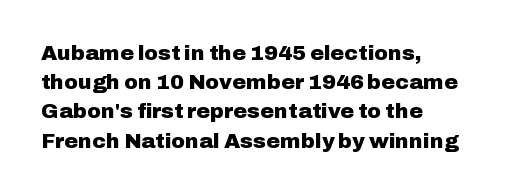
The image shows 21 px bold type, upright; set left-aligned, normal line spacing (1.39x), normal letter spacing, not underlined.
